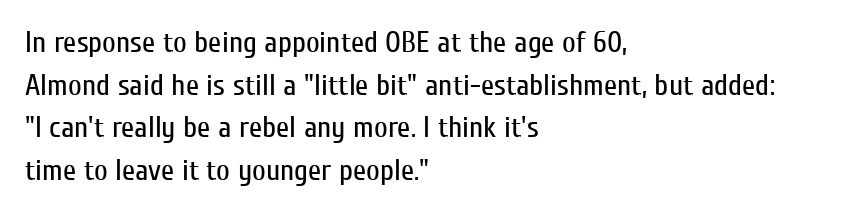
Regular leading. Ascenders rise straight up at ninety degrees. The tracking reads as untouched default to a designer's eye. Observe the absence of serifs on each vertical stroke in this sample.
